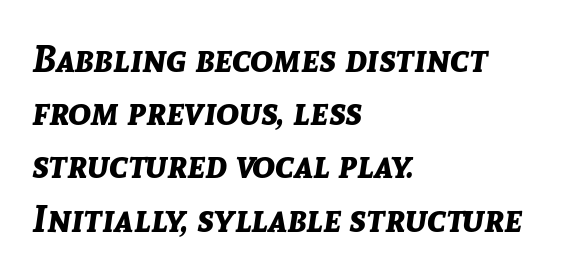
This sample uses plain, unmodified letter spacing. The font's italic variant was chosen for this text. In CSS terms this would be text-align: left. Students, observe: this is what conventionally led text looks like.
